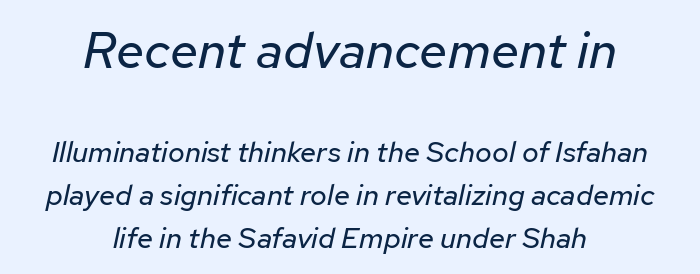
Q: Is the text bold? A: No.
Q: Is the text italic (slanted)? A: Yes, it leans right by about 12 degrees.
Q: Is the text underlined? A: No.
Q: How is the paragraph aligned? A: Centered.
Q: Is the spacing between letters normal or unusually wide? A: Normal.
Q: Is the spacing between lines tight, normal or loose? A: Normal.
Q: Which block of text is set in a larger size, the first (top) or the second (bottom)? A: The first (top) one.
Q: Width (condensed, normal, or wide)? A: Normal.
Q: Stroke contrast? A: Low.
Q: x-height? A: Medium.
Q: Monospaced? A: No.
